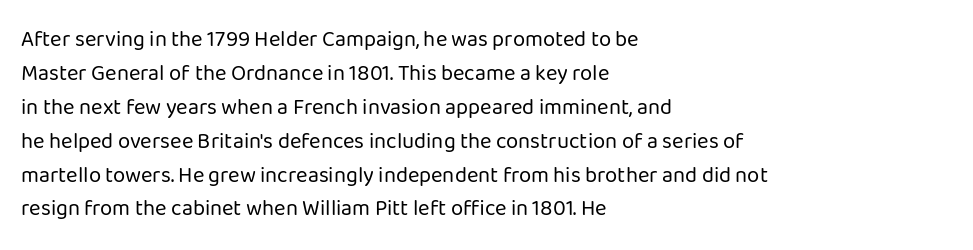
These lines stack with their left ends in a neat column. Any mark beneath the type? The region is blank. Short note: letters normally spaced. The type sits square on the baseline with zero lean.
